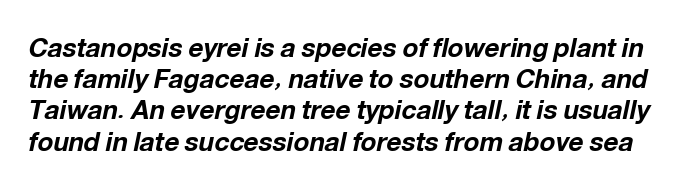
{"italic": "yes", "lean": "right", "slant_degrees": 12, "bold": "yes", "underline": "no", "line_spacing_ratio": 1.2, "letter_spacing": "normal", "letter_spacing_em": 0.0, "glyph_px": 26}
